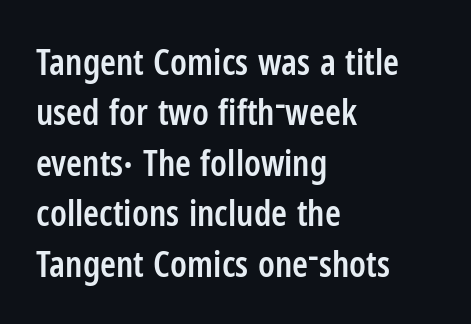
Q: Is the text bold? A: Semi-bold.
Q: Is the text italic (slanted)? A: No, it is upright.
Q: Is the typeface a serif or a sans-serif typeface? A: Sans-serif.
Q: Is the text underlined? A: No.
Q: How is the paragraph aligned? A: Left-aligned.
Q: Is the spacing between letters normal or unusually wide? A: Normal.
Q: Is the spacing between lines tight, normal or loose? A: Normal.
Q: Width (condensed, normal, or wide)? A: Condensed.
Q: Stroke contrast? A: Low.
Q: x-height? A: Medium.
Q: Monospaced? A: No.
